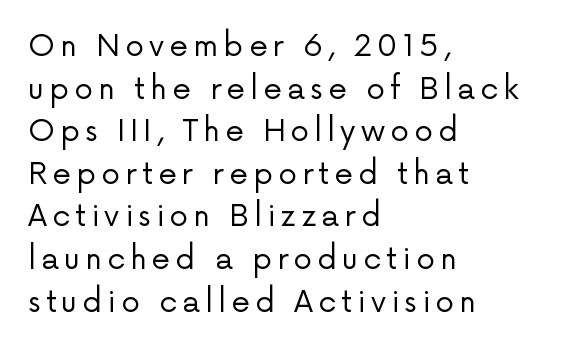
The passage shown stacks its lines at a standard gap. These lines stack with their left ends in a neat column. Weight: in the light-to-regular range. The face used here is proportionally spaced, like ordinary book or web type. The glyphs are unaccompanied by any horizontal stroke below them. The passage shown is typeset with a sans-serif family.
